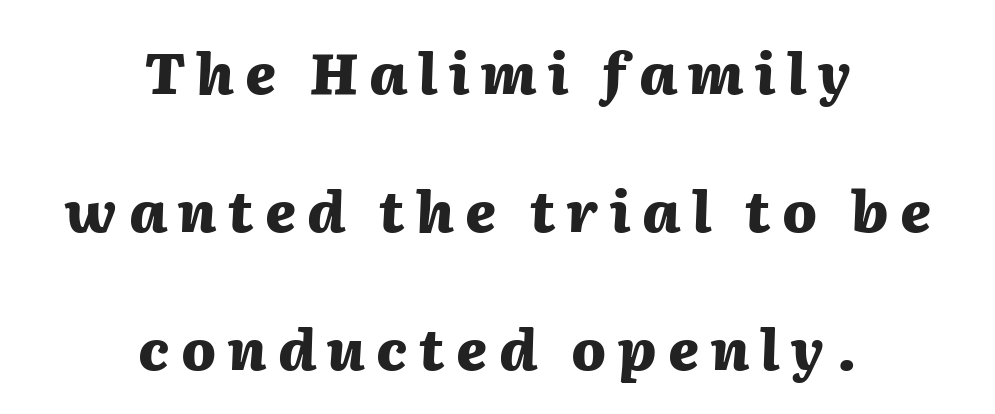
Letters rest on an invisible, unmarked baseline. This rendering widens character spacing well past its baseline value. You could not count columns in this text — the font is proportionally spaced. Emphasis-style slanted type is in use. Typeset on center — no edge is straight.
